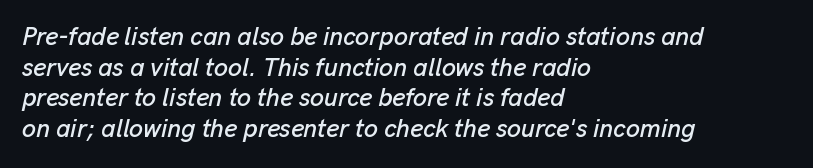
The image shows 25 px text type, italic (leaning right); set left-aligned, line spacing 1.23x, normal letter spacing, not underlined.
